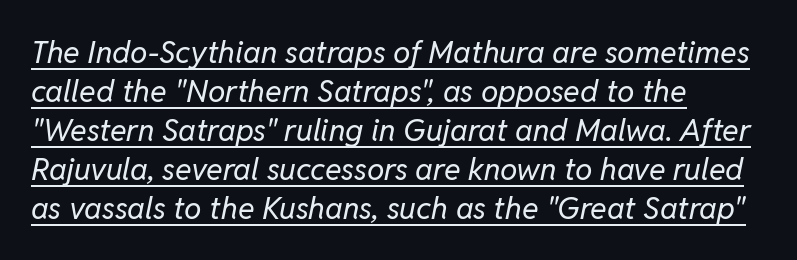
Short note: letters normally spaced. Observe the lean: these are italic letterforms. The designer left line spacing at the default. This reads as an unemphasized weight, regular at the heaviest. You could not count columns in this text — the font is proportionally spaced. Teacher's note: observe the even left margin — that is flush-left alignment.
